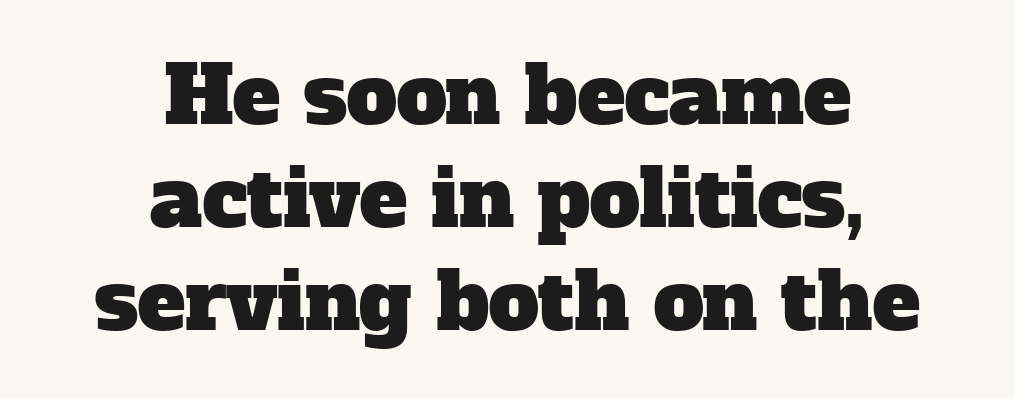
Type without underlining. The text was rendered using a seriffed face with decorative stroke endings. Which margin do the lines hug? Neither — every line sits in the middle. Looks like regular typesetting: each glyph gets only the width it needs.
